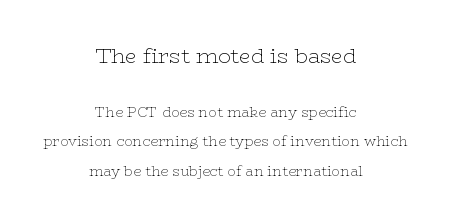
{"italic": "no", "bold": "no", "underline": "no", "align": "center", "line_spacing": "loose", "line_spacing_ratio": 2.13, "letter_spacing": "normal", "letter_spacing_em": 0.0, "larger_block": "first", "size_ratio": 1.5, "glyph_px": 21}
